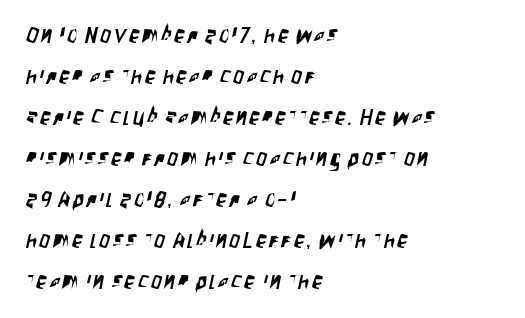
The image shows 21 px text type; set left-aligned, loose line spacing (1.95x), not underlined.
